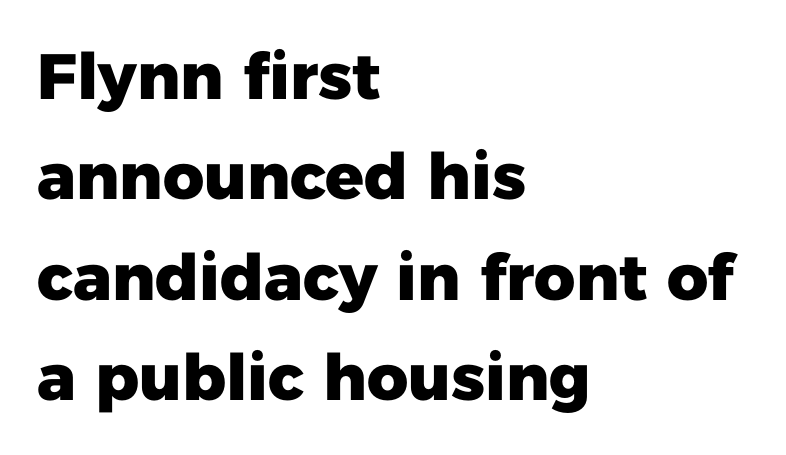
Note the varied advance widths — an 'i' is clearly narrower than an 'm'. This rendering employs a face without finishing strokes, i.e., a sans-serif. Compared with typical body copy, the letter spacing here is the same. Is the type bold? Yes — the strokes are clearly thick and heavy.
